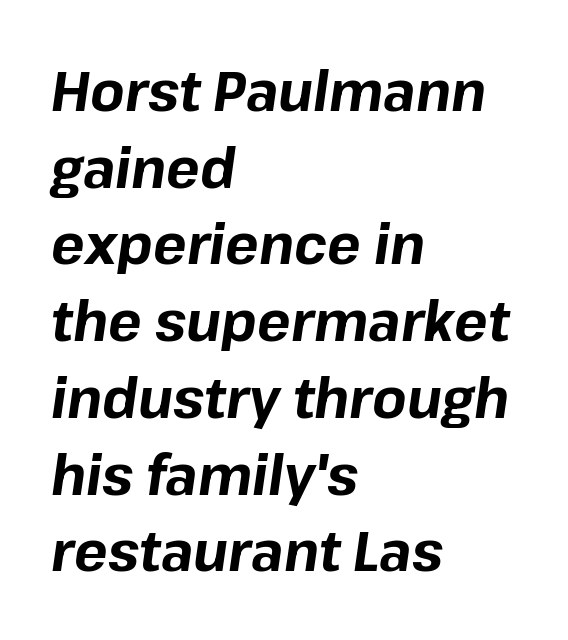
Q: Is the text bold? A: Yes.
Q: Is the text italic (slanted)? A: Yes, it leans right by about 8 degrees.
Q: Is the text underlined? A: No.
Q: How is the paragraph aligned? A: Left-aligned.
Q: Is the spacing between letters normal or unusually wide? A: Normal.
Q: Is the spacing between lines tight, normal or loose? A: Normal.
Q: Width (condensed, normal, or wide)? A: Normal.
Q: Stroke contrast? A: Low.
Q: x-height? A: Medium.
Q: Monospaced? A: No.
